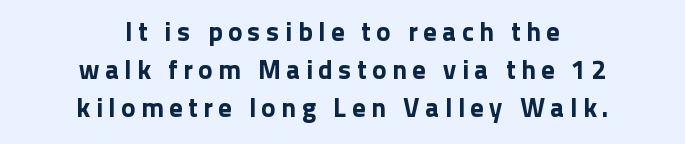
Q: Is the text italic (slanted)? A: No, it is upright.
Q: Is the text underlined? A: No.
Q: How is the paragraph aligned? A: Centered.
Q: Is the spacing between letters normal or unusually wide? A: Unusually wide.
Q: Is the spacing between lines tight, normal or loose? A: Normal.
